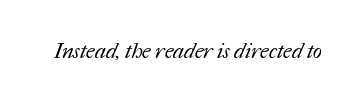
The image shows 21 px text type; set normal letter spacing, not underlined.
